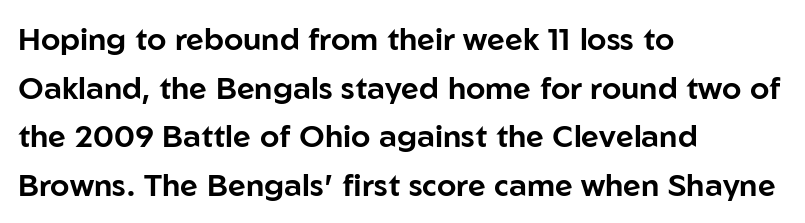
Q: Is the text italic (slanted)? A: No, it is upright.
Q: Is the typeface a serif or a sans-serif typeface? A: Sans-serif.
Q: Is the text underlined? A: No.
Q: How is the paragraph aligned? A: Left-aligned.
Q: Is the spacing between letters normal or unusually wide? A: Normal.
Q: Is the spacing between lines tight, normal or loose? A: Normal.
Q: Width (condensed, normal, or wide)? A: Normal.
Q: Stroke contrast? A: Low.
Q: x-height? A: Medium.
Q: Monospaced? A: No.
